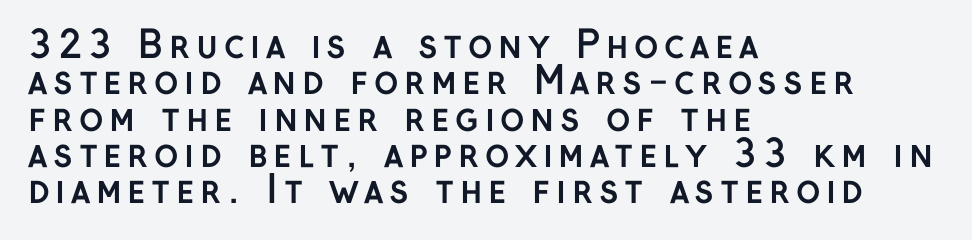
The block of text is dense from top to bottom, with scant space between rows. Quick note: not italic, upright. In terms of letterform style, serifs are entirely absent. Descender tails drop into unmarked territory.
